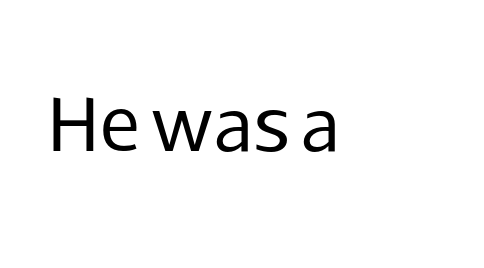
Posture: straight, roman, zero tilt. Ink coverage per letter is moderate at most. Here the designer chose a conventional face with non-uniform glyph widths. This is sans-serif lettering, the kind often seen on screens and signage. What stands out about the letter spacing? Nothing — it is the standard amount.
